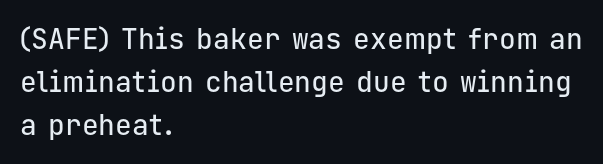
Q: Is the text italic (slanted)? A: No, it is upright.
Q: Is the typeface a serif or a sans-serif typeface? A: Sans-serif.
Q: Is the text underlined? A: No.
Q: How is the paragraph aligned? A: Left-aligned.
Q: Is the spacing between letters normal or unusually wide? A: Normal.
Q: Is the spacing between lines tight, normal or loose? A: Normal.
Q: Width (condensed, normal, or wide)? A: Normal.
Q: Stroke contrast? A: Low.
Q: x-height? A: Medium.
Q: Monospaced? A: Yes.
